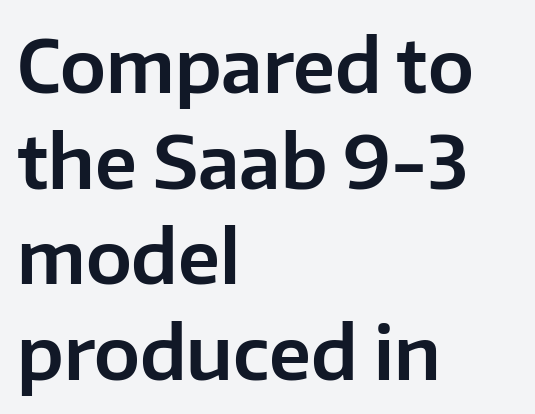
Observe the absence of serifs on each vertical stroke in this sample. Between one letter and the next there's only the usual sliver of space. The letters stand straight up with perfectly vertical stems. Leading: standard. Alignment: flush left. The space beneath each line is pristine and unruled.
